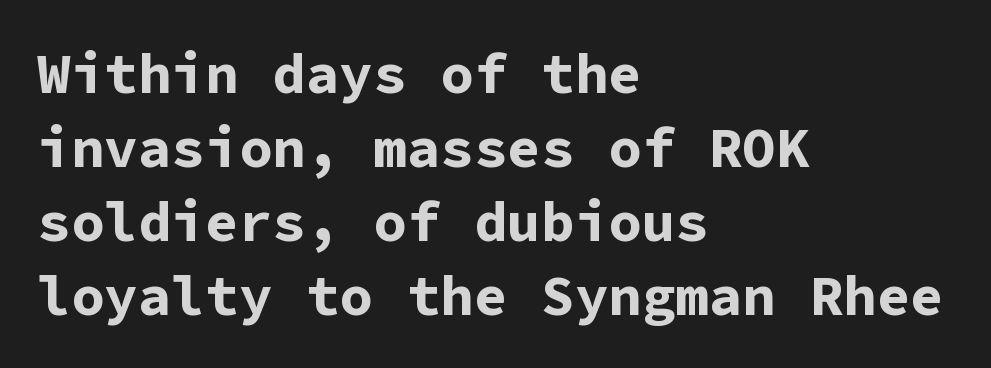
{"serif": "no", "italic": "no", "bold": "yes", "weight": "bold", "width": "normal", "stroke_contrast": "low", "x_height": "medium", "monospaced": "yes", "underline": "no", "align": "left", "line_spacing": "normal", "line_spacing_ratio": 1.32, "letter_spacing": "normal", "letter_spacing_em": 0.0, "glyph_px": 56}
